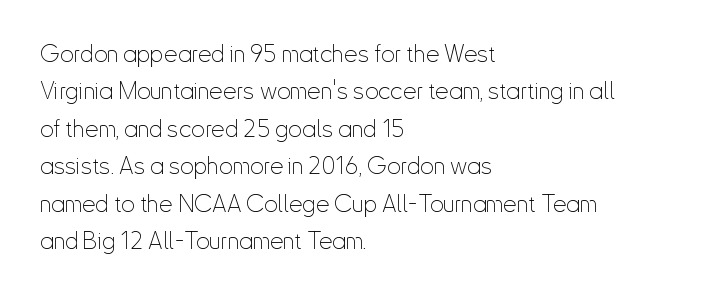
The image shows 24 px text type, upright; set left-aligned, normal line spacing (1.56x), normal letter spacing, not underlined.
